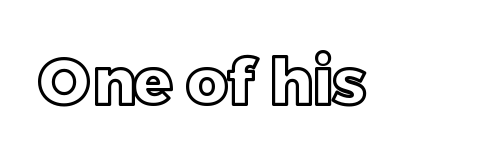
{"italic": "no", "width": "normal", "x_height": "large", "monospaced": "no", "underline": "no", "letter_spacing": "normal", "letter_spacing_em": 0.0, "glyph_px": 64}
